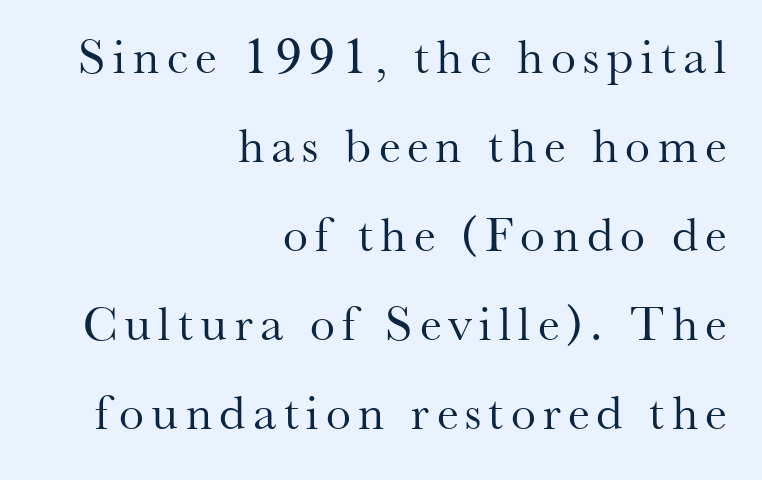
A typesetter would label this face a serif. The paragraph shown leans on its right margin. Here the designer chose a conventional face with non-uniform glyph widths. Stems and bowls with no extra thickness — not bold. This rendering features lettering with no underline.
